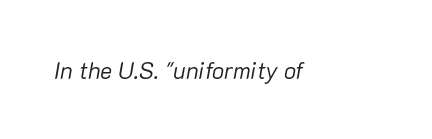
Q: Is the text bold? A: No.
Q: Is the text italic (slanted)? A: Yes, it leans right by about 10 degrees.
Q: Is the text underlined? A: No.
Q: Is the spacing between letters normal or unusually wide? A: Normal.
